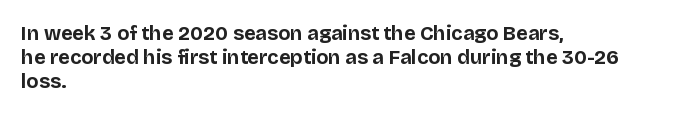
Descenders hang freely into open space. The paragraph has a hard left edge and a soft right edge. It's the straight-up-and-down kind of type. Observe the ordinary spacing: letters are neighbours, not strangers. Weight check: bold — yes, fully.
